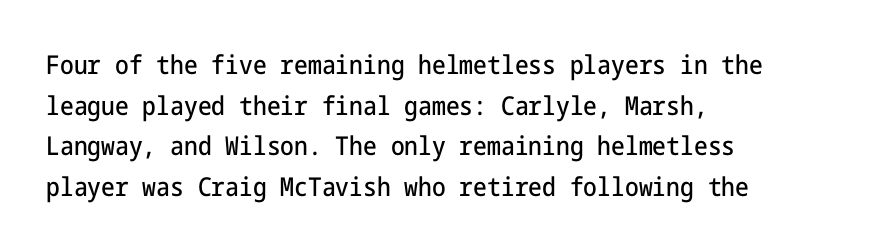
{"italic": "no", "underline": "no", "align": "left", "line_spacing": "normal", "line_spacing_ratio": 1.56, "letter_spacing": "normal", "letter_spacing_em": 0.0, "glyph_px": 26}
